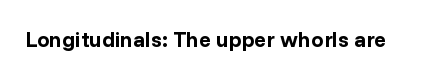
Q: Is the text bold? A: Yes.
Q: Is the text italic (slanted)? A: No, it is upright.
Q: Is the text underlined? A: No.
Q: Is the spacing between letters normal or unusually wide? A: Normal.
